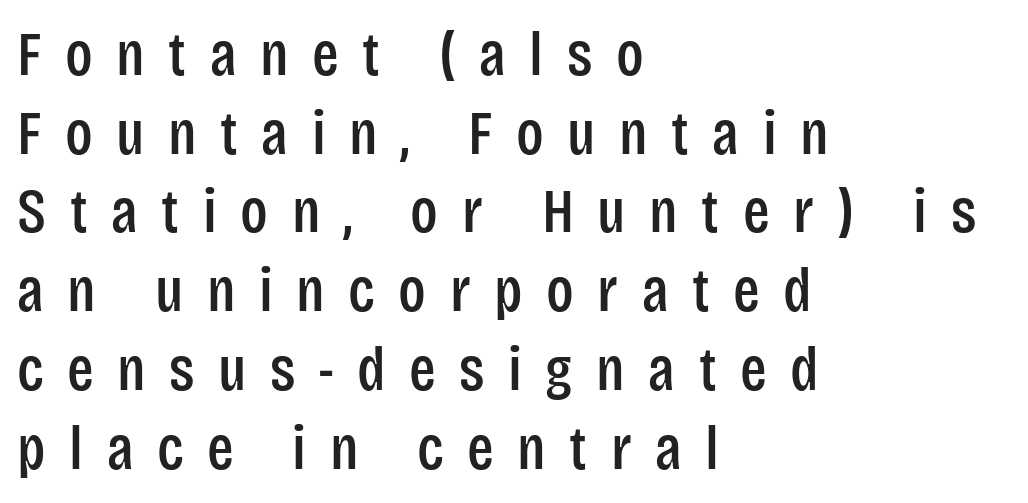
The image shows 62 px condensed sans-serif type, upright; set left-aligned, normal line spacing (1.27x), unusually wide letter spacing (+0.38 em), not underlined; low stroke contrast and a large x-height.
